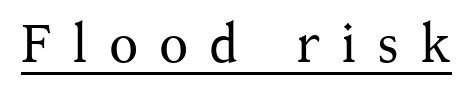
Q: Is the text bold? A: No.
Q: Is the text italic (slanted)? A: No, it is upright.
Q: Is the typeface a serif or a sans-serif typeface? A: Serif.
Q: Is the text underlined? A: Yes.
Q: Is the spacing between letters normal or unusually wide? A: Unusually wide.
Q: Width (condensed, normal, or wide)? A: Normal.
Q: Stroke contrast? A: Medium.
Q: x-height? A: Medium.
Q: Monospaced? A: No.
